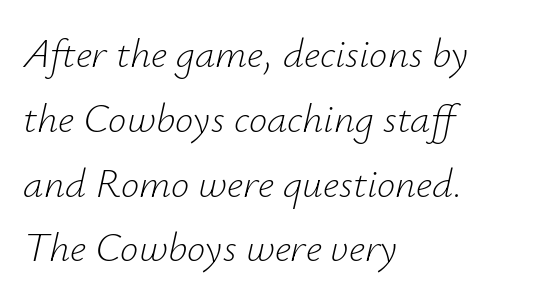
The image shows 41 px light type, italic (leaning right); set left-aligned, normal line spacing (1.58x), normal letter spacing, not underlined; low stroke contrast and a small x-height.
